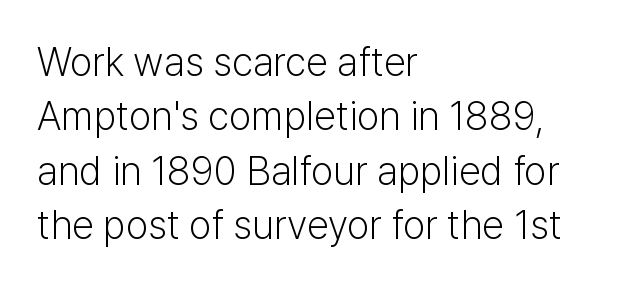
{"serif": "no", "italic": "no", "bold": "no", "weight": "light", "width": "normal", "stroke_contrast": "low", "x_height": "medium", "monospaced": "no", "underline": "no", "align": "left", "line_spacing": "normal", "line_spacing_ratio": 1.36, "letter_spacing": "normal", "letter_spacing_em": 0.0, "glyph_px": 40}
